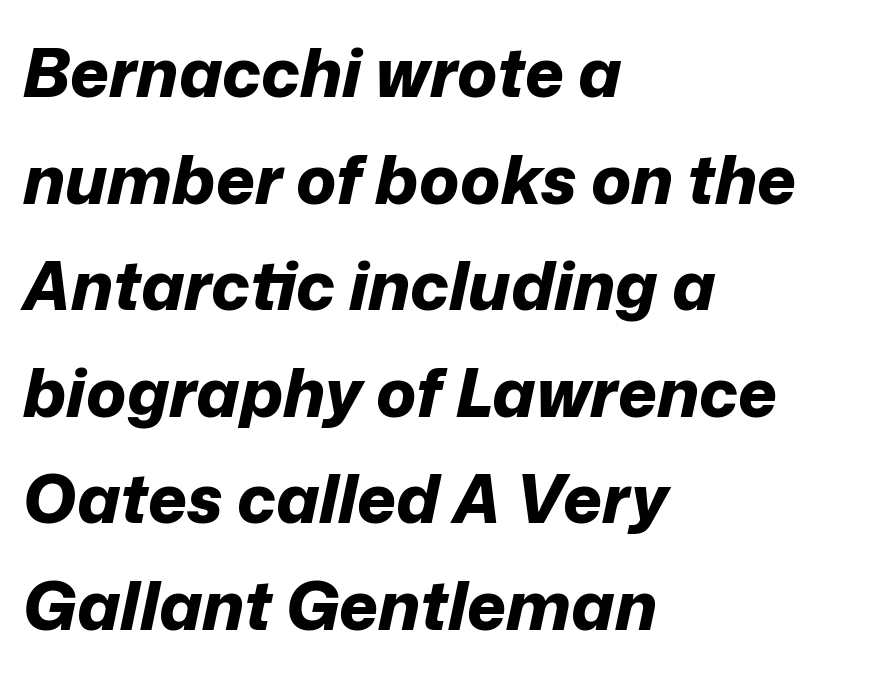
{"italic": "yes", "lean": "right", "slant_degrees": 12, "bold": "yes", "weight": "bold", "width": "normal", "stroke_contrast": "low", "x_height": "medium", "monospaced": "no", "underline": "no", "align": "left", "line_spacing": "normal", "line_spacing_ratio": 1.59, "letter_spacing": "normal", "letter_spacing_em": 0.0, "glyph_px": 67}
